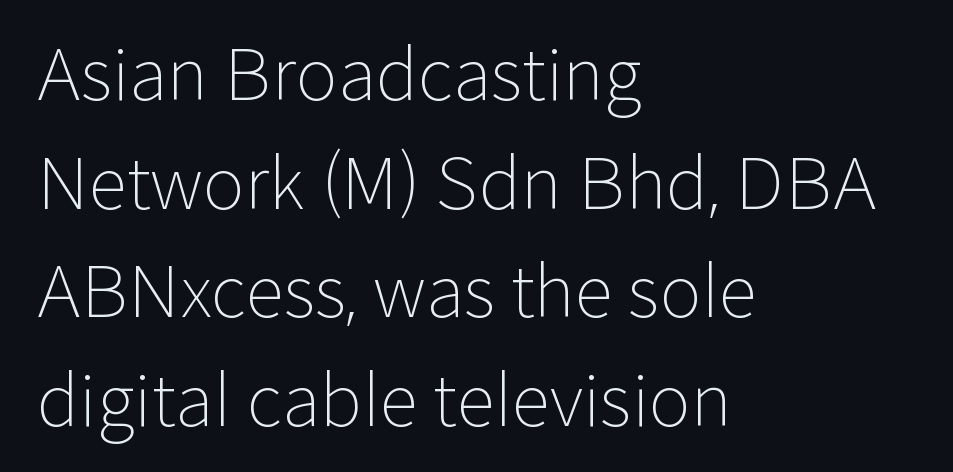
{"serif": "no", "italic": "no", "bold": "no", "weight": "light", "width": "normal", "stroke_contrast": "low", "x_height": "medium", "monospaced": "no", "underline": "no", "align": "left", "line_spacing": "normal", "line_spacing_ratio": 1.53, "letter_spacing": "normal", "letter_spacing_em": 0.0, "glyph_px": 71}
